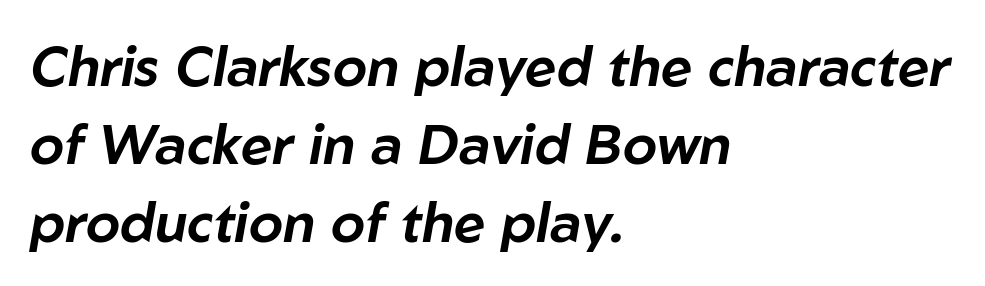
The gap between lines stays unmarked. What stands out about the letter spacing? Nothing — it is the standard amount. This block has exactly the height ordinary leading produces. Here the designer chose a conventional face with non-uniform glyph widths. In CSS terms this would be text-align: left.
